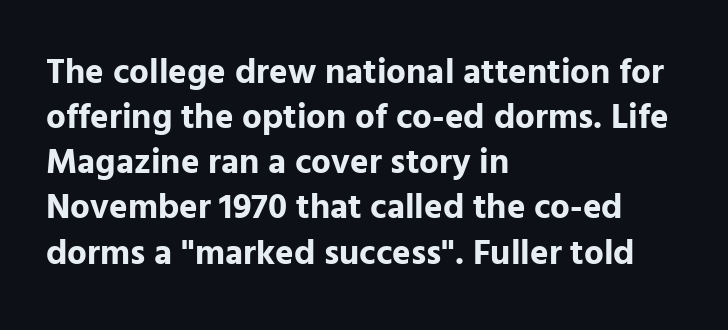
{"serif": "no", "italic": "no", "bold": "yes", "weight": "bold", "width": "normal", "stroke_contrast": "low", "x_height": "medium", "monospaced": "no", "underline": "no", "align": "left", "line_spacing": "normal", "line_spacing_ratio": 1.29, "letter_spacing": "normal", "letter_spacing_em": 0.0, "glyph_px": 35}
